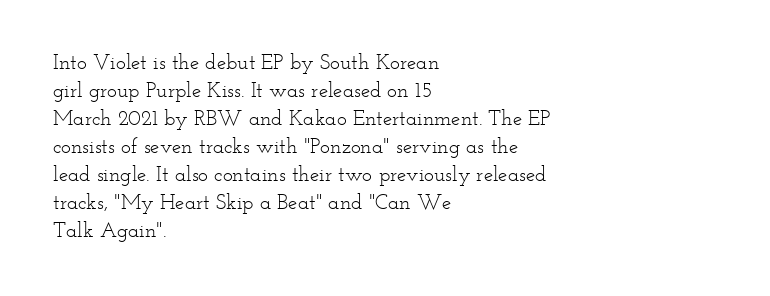
Q: Is the text bold? A: No.
Q: Is the text italic (slanted)? A: No, it is upright.
Q: Is the text underlined? A: No.
Q: How is the paragraph aligned? A: Left-aligned.
Q: Is the spacing between letters normal or unusually wide? A: Normal.
Q: Is the spacing between lines tight, normal or loose? A: Normal.
